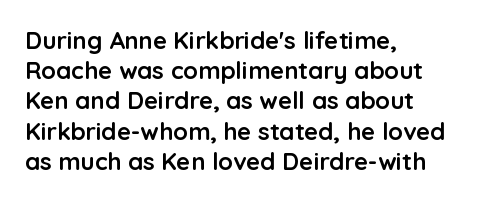
{"italic": "no", "bold": "yes", "underline": "no", "align": "left", "line_spacing": "normal", "line_spacing_ratio": 1.26, "letter_spacing": "normal", "letter_spacing_em": 0.0, "glyph_px": 24}
